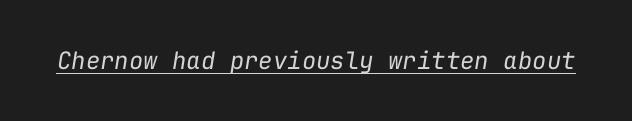
The image shows 24 px text type, italic (leaning right); set normal letter spacing, underlined.
